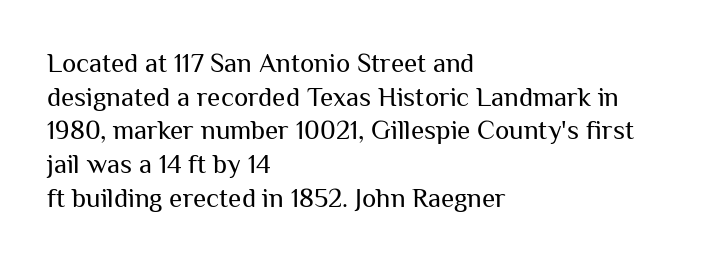
The image shows 27 px text type, upright; set left-aligned, normal line spacing (1.25x), normal letter spacing, not underlined.
